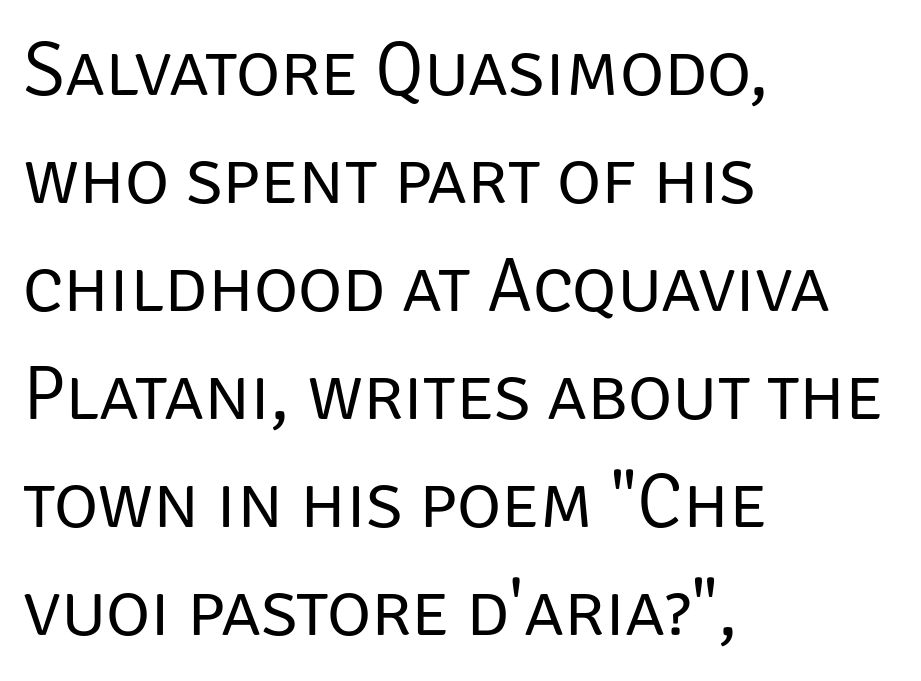
Q: Is the text bold? A: No.
Q: Is the text italic (slanted)? A: No, it is upright.
Q: Is the typeface a serif or a sans-serif typeface? A: Sans-serif.
Q: Is the text underlined? A: No.
Q: How is the paragraph aligned? A: Left-aligned.
Q: Is the spacing between letters normal or unusually wide? A: Normal.
Q: Is the spacing between lines tight, normal or loose? A: Normal.
Q: Width (condensed, normal, or wide)? A: Normal.
Q: Stroke contrast? A: Low.
Q: x-height? A: Large.
Q: Monospaced? A: No.
